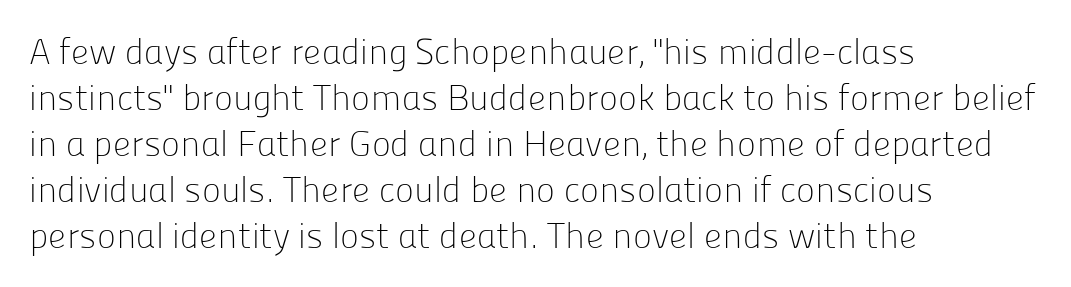
The image shows 36 px light sans-serif type, upright; set left-aligned, normal line spacing (1.28x), normal letter spacing, not underlined; low stroke contrast and a medium x-height.
